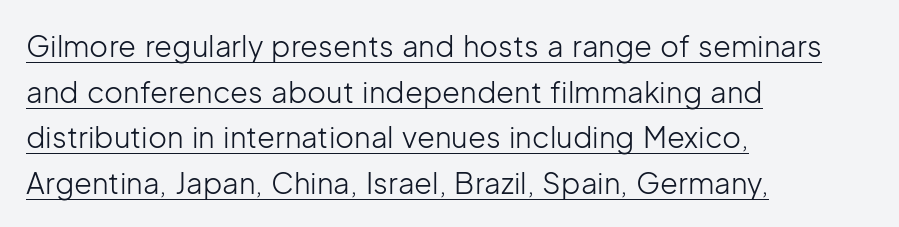
Observe the ordinary spacing: letters are neighbours, not strangers. The passage is arranged the way most books set body copy — flush left. This is roman type, the default non-slanted kind. Summary of weight: not heavy and not bold. This is underlined copy, the kind a proofreader might mark for attention. The glyphs in this specimen are sans serif.
